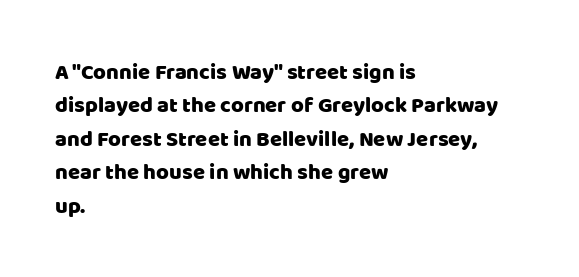
{"italic": "no", "underline": "no", "align": "left", "line_spacing": "normal", "line_spacing_ratio": 1.52, "letter_spacing": "normal", "letter_spacing_em": 0.0, "glyph_px": 22}
